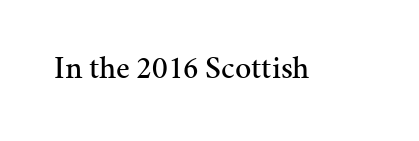
Q: Is the text italic (slanted)? A: No, it is upright.
Q: Is the typeface a serif or a sans-serif typeface? A: Serif.
Q: Is the text underlined? A: No.
Q: Is the spacing between letters normal or unusually wide? A: Normal.
Q: Width (condensed, normal, or wide)? A: Normal.
Q: Stroke contrast? A: Medium.
Q: x-height? A: Medium.
Q: Monospaced? A: No.
